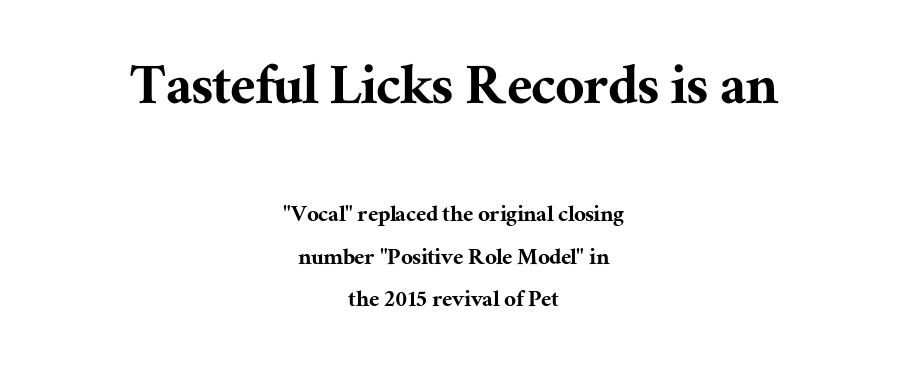
Q: Is the text italic (slanted)? A: No, it is upright.
Q: Is the typeface a serif or a sans-serif typeface? A: Serif.
Q: Is the text underlined? A: No.
Q: How is the paragraph aligned? A: Centered.
Q: Is the spacing between letters normal or unusually wide? A: Normal.
Q: Is the spacing between lines tight, normal or loose? A: Normal.
Q: Which block of text is set in a larger size, the first (top) or the second (bottom)? A: The first (top) one.
Q: Width (condensed, normal, or wide)? A: Normal.
Q: Stroke contrast? A: Medium.
Q: x-height? A: Medium.
Q: Monospaced? A: No.
